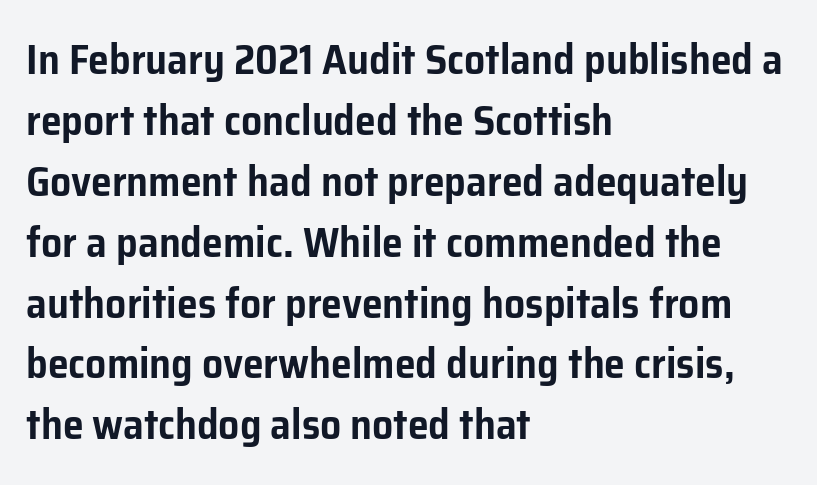
The image shows 42 px sans-serif type, upright; set left-aligned, normal line spacing (1.45x), normal letter spacing, not underlined; low stroke contrast and a medium x-height.
